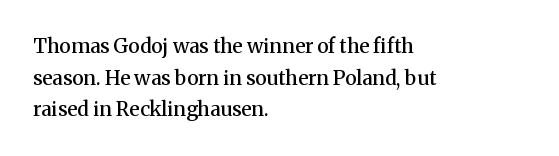
The image shows 20 px text type, upright; set left-aligned, normal line spacing (1.58x), normal letter spacing, not underlined.
